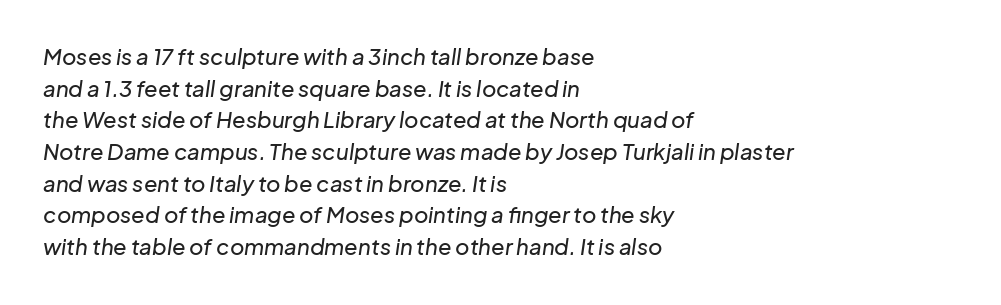
Q: Is the text italic (slanted)? A: Yes, it leans right by about 8 degrees.
Q: Is the text underlined? A: No.
Q: How is the paragraph aligned? A: Left-aligned.
Q: Is the spacing between letters normal or unusually wide? A: Normal.
Q: Is the spacing between lines tight, normal or loose? A: Normal.
